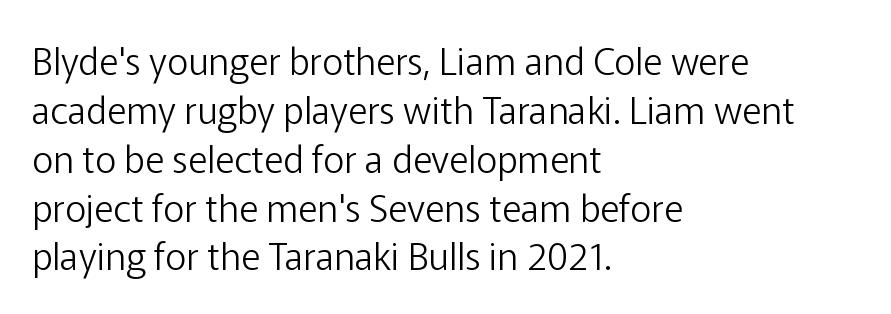
The image shows 37 px light sans-serif type, upright; set left-aligned, normal line spacing (1.32x), normal letter spacing, not underlined; low stroke contrast and a medium x-height.
